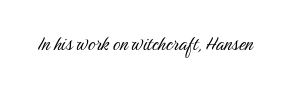
{"bold": "no", "underline": "no", "letter_spacing": "normal", "letter_spacing_em": 0.0, "glyph_px": 23}
